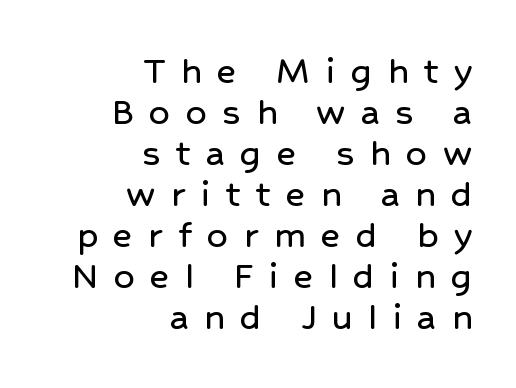
{"serif": "no", "italic": "no", "width": "normal", "stroke_contrast": "low", "x_height": "medium", "monospaced": "no", "underline": "no", "align": "right", "line_spacing": "tight", "line_spacing_ratio": 1.0, "letter_spacing": "wide", "letter_spacing_em": 0.38, "glyph_px": 41}
